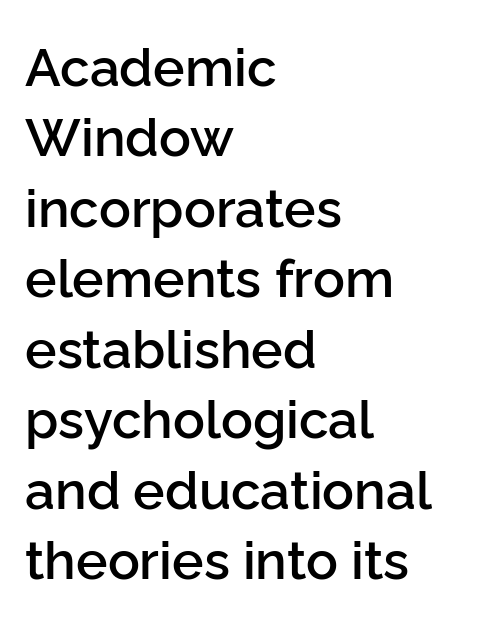
Q: Is the text bold? A: Semi-bold.
Q: Is the text italic (slanted)? A: No, it is upright.
Q: Is the typeface a serif or a sans-serif typeface? A: Sans-serif.
Q: Is the text underlined? A: No.
Q: How is the paragraph aligned? A: Left-aligned.
Q: Is the spacing between letters normal or unusually wide? A: Normal.
Q: Is the spacing between lines tight, normal or loose? A: Normal.
Q: Width (condensed, normal, or wide)? A: Normal.
Q: Stroke contrast? A: Low.
Q: x-height? A: Medium.
Q: Monospaced? A: No.
